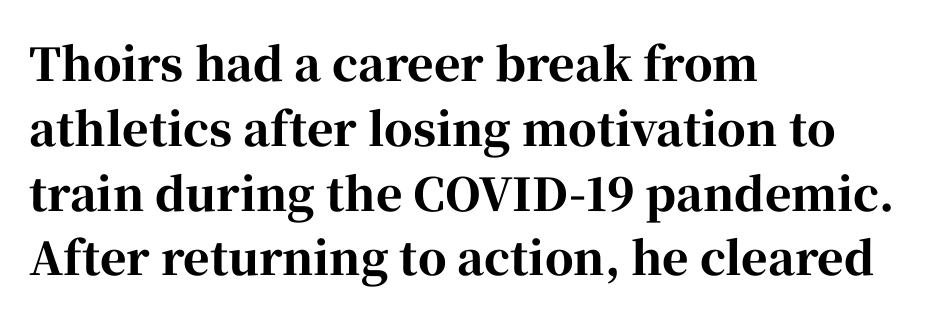
Q: Is the text bold? A: Yes.
Q: Is the text italic (slanted)? A: No, it is upright.
Q: Is the typeface a serif or a sans-serif typeface? A: Serif.
Q: Is the text underlined? A: No.
Q: How is the paragraph aligned? A: Left-aligned.
Q: Is the spacing between letters normal or unusually wide? A: Normal.
Q: Is the spacing between lines tight, normal or loose? A: Normal.
Q: Width (condensed, normal, or wide)? A: Normal.
Q: Stroke contrast? A: High.
Q: x-height? A: Medium.
Q: Monospaced? A: No.
